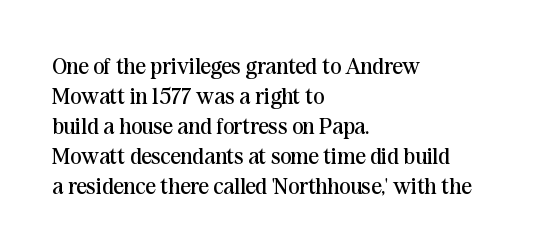
Q: Is the text bold? A: No.
Q: Is the text italic (slanted)? A: No, it is upright.
Q: Is the text underlined? A: No.
Q: How is the paragraph aligned? A: Left-aligned.
Q: Is the spacing between letters normal or unusually wide? A: Normal.
Q: Is the spacing between lines tight, normal or loose? A: Normal.
